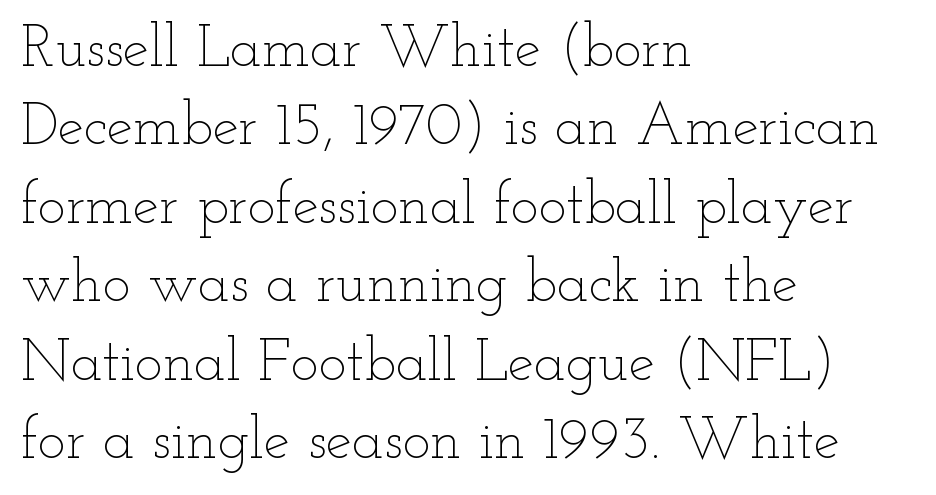
The image shows 59 px thin, wide type, upright; set left-aligned, normal line spacing (1.33x), normal letter spacing, not underlined; low stroke contrast and a small x-height.
